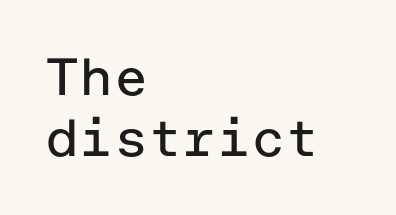
{"serif": "no", "italic": "no", "bold": "no", "weight": "regular", "width": "normal", "stroke_contrast": "low", "x_height": "medium", "underline": "no", "align": "left", "line_spacing_ratio": 1.18, "letter_spacing": "normal", "letter_spacing_em": 0.0, "glyph_px": 52}
